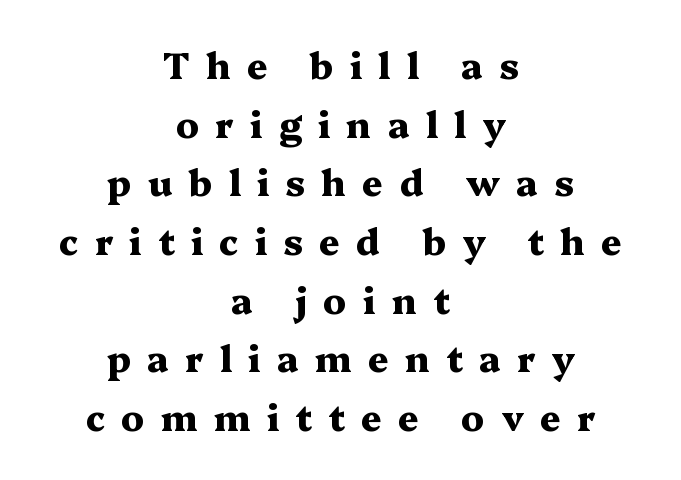
Q: Is the text bold? A: Yes.
Q: Is the text italic (slanted)? A: No, it is upright.
Q: Is the typeface a serif or a sans-serif typeface? A: Serif.
Q: Is the text underlined? A: No.
Q: How is the paragraph aligned? A: Centered.
Q: Is the spacing between letters normal or unusually wide? A: Unusually wide.
Q: Is the spacing between lines tight, normal or loose? A: Normal.
Q: Width (condensed, normal, or wide)? A: Wide.
Q: Stroke contrast? A: Medium.
Q: x-height? A: Medium.
Q: Monospaced? A: No.
